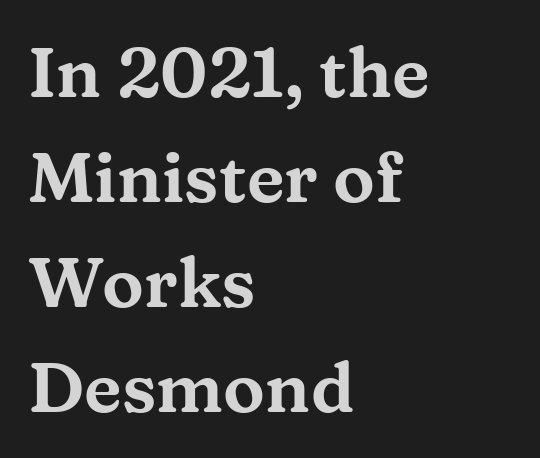
The face used here is proportionally spaced, like ordinary book or web type. I'd call this a serif setting — the letters wear small feet. The lines in this sample share a left origin and differ only in where they stop. Standard letterfit; no display-style spreading of the glyphs. This sample uses an upright cut, with every glyph sitting square on the baseline. Rule under the text: the space is simply empty.
